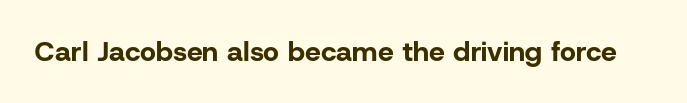
Q: Is the text bold? A: Yes.
Q: Is the text italic (slanted)? A: No, it is upright.
Q: Is the typeface a serif or a sans-serif typeface? A: Sans-serif.
Q: Is the text underlined? A: No.
Q: Is the spacing between letters normal or unusually wide? A: Normal.
Q: Width (condensed, normal, or wide)? A: Normal.
Q: Stroke contrast? A: Low.
Q: x-height? A: Medium.
Q: Monospaced? A: No.
